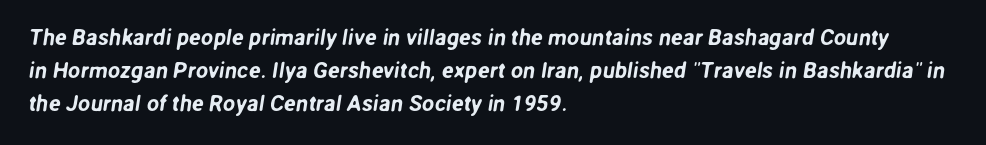
The image shows 22 px text type; set left-aligned, normal line spacing (1.49x), normal letter spacing, not underlined.
